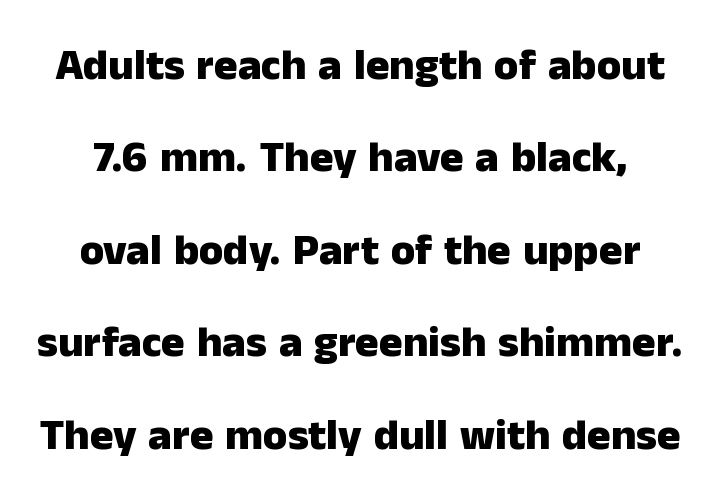
The image shows 44 px heavy sans-serif type, upright; set loose line spacing (2.1x), normal letter spacing, not underlined; low stroke contrast and a medium x-height.
